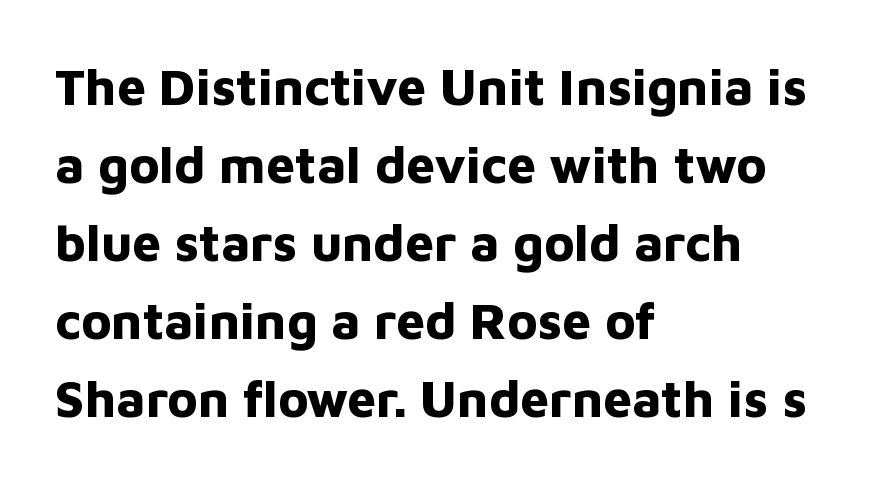
Q: Is the text bold? A: Yes.
Q: Is the text italic (slanted)? A: No, it is upright.
Q: Is the typeface a serif or a sans-serif typeface? A: Sans-serif.
Q: Is the text underlined? A: No.
Q: How is the paragraph aligned? A: Left-aligned.
Q: Is the spacing between letters normal or unusually wide? A: Normal.
Q: Is the spacing between lines tight, normal or loose? A: Normal.
Q: Width (condensed, normal, or wide)? A: Normal.
Q: Stroke contrast? A: Low.
Q: x-height? A: Medium.
Q: Monospaced? A: No.
